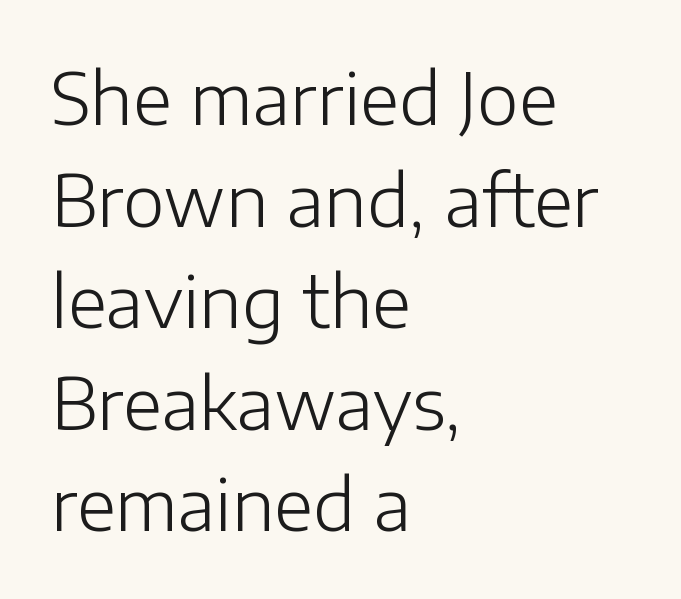
The image shows 71 px light sans-serif type, upright; set left-aligned, normal line spacing (1.43x), normal letter spacing, not underlined; low stroke contrast and a medium x-height.
